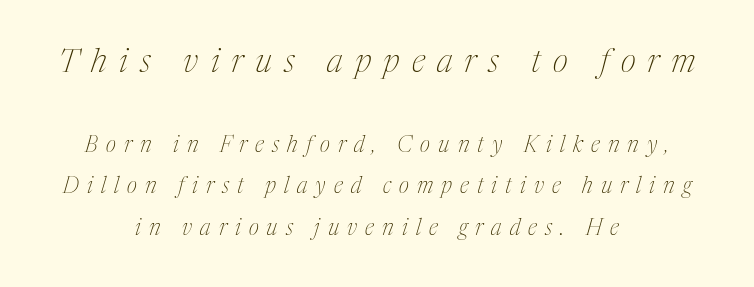
When letters slant like this, we call the style italic. No letter is thick-stroked: the sample isn't bold. Caption: expanded tracking, letters set apart. Anything drawn beneath the words? Only blank space. The letters in the upper block stand taller than those in the block below.
